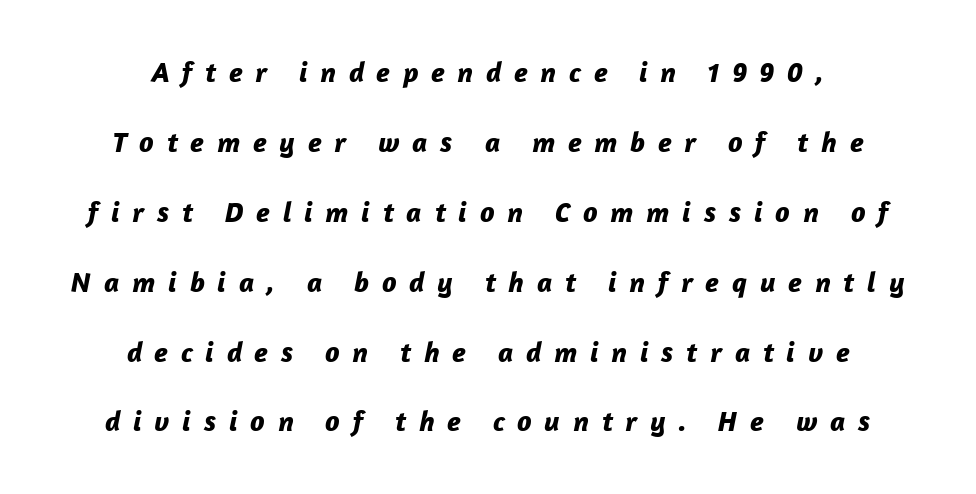
The image shows 29 px bold type, italic (leaning right); set centered, loose line spacing (2.41x), unusually wide letter spacing (+0.44 em), not underlined; low stroke contrast and a medium x-height.
